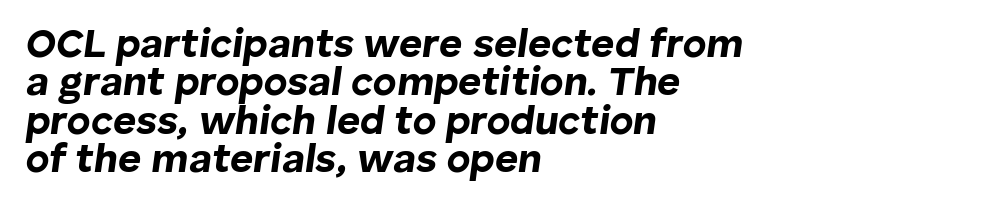
The image shows 40 px bold type, italic (leaning right); set left-aligned, tight line spacing (0.96x), normal letter spacing, not underlined; low stroke contrast and a medium x-height.
